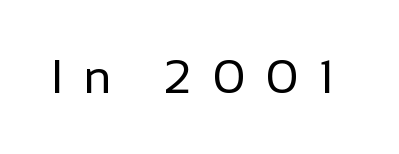
The space directly below the letters is spotless. Does the type have serifs? No, each stem ends abruptly. If you drew a line through each stem, it would be perfectly vertical. The weight tops out at a normal text grade.
